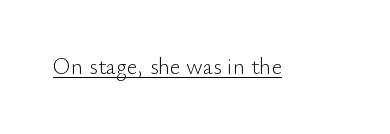
Students, observe the line beneath the letters — that is underlining. You can tell it's not italic because the verticals are truly vertical. Stems here are at most as thick as an everyday book face. Between one letter and the next there's only the usual sliver of space.
